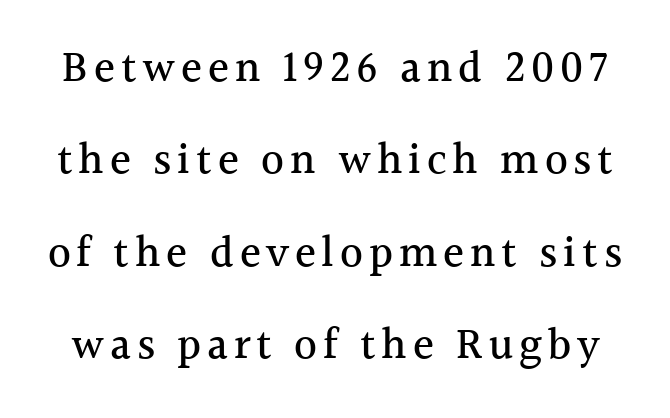
{"serif": "yes", "italic": "no", "width": "normal", "x_height": "medium", "monospaced": "no", "underline": "no", "line_spacing": "loose", "line_spacing_ratio": 2.1, "glyph_px": 44}
